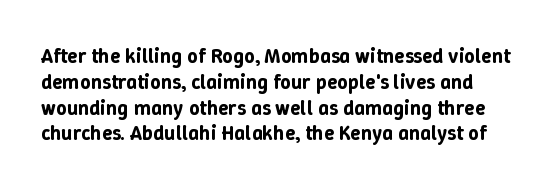
Q: Is the text italic (slanted)? A: No, it is upright.
Q: Is the text underlined? A: No.
Q: Is the spacing between letters normal or unusually wide? A: Normal.
